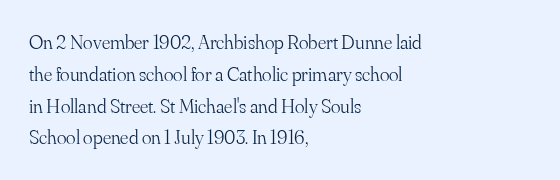
Q: Is the text bold? A: No.
Q: Is the text italic (slanted)? A: No, it is upright.
Q: Is the text underlined? A: No.
Q: How is the paragraph aligned? A: Left-aligned.
Q: Is the spacing between letters normal or unusually wide? A: Normal.
Q: Is the spacing between lines tight, normal or loose? A: Normal.
